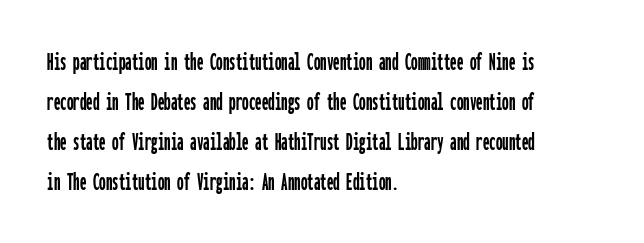
{"italic": "no", "underline": "no", "align": "left", "line_spacing": "normal", "line_spacing_ratio": 1.54, "letter_spacing": "normal", "letter_spacing_em": 0.0, "glyph_px": 26}
